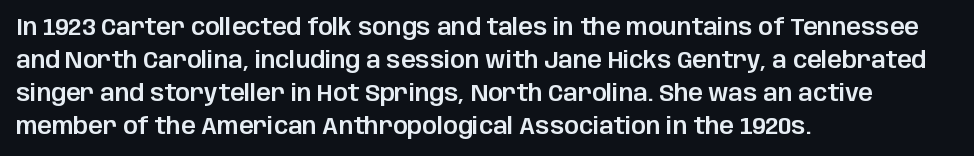
The image shows 23 px text type, upright; set left-aligned, normal line spacing (1.43x), normal letter spacing, not underlined.
